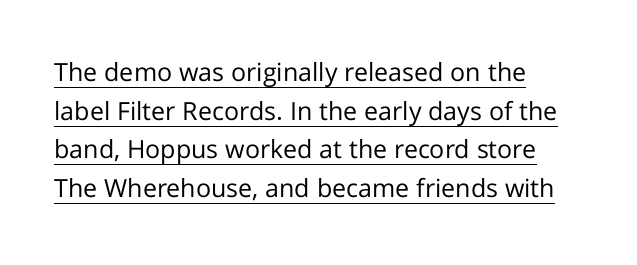
{"italic": "no", "bold": "no", "underline": "yes", "align": "left", "line_spacing": "normal", "line_spacing_ratio": 1.55, "letter_spacing": "normal", "letter_spacing_em": 0.0, "glyph_px": 25}
